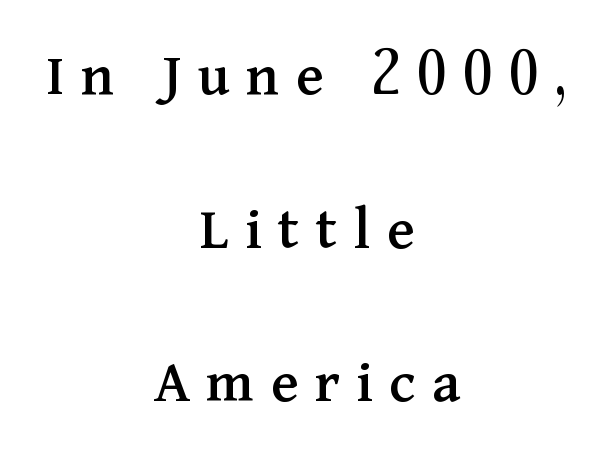
Q: Is the text italic (slanted)? A: No, it is upright.
Q: Is the typeface a serif or a sans-serif typeface? A: Serif.
Q: Is the text underlined? A: No.
Q: How is the paragraph aligned? A: Centered.
Q: Is the spacing between letters normal or unusually wide? A: Unusually wide.
Q: Is the spacing between lines tight, normal or loose? A: Loose.
Q: Width (condensed, normal, or wide)? A: Normal.
Q: Stroke contrast? A: Medium.
Q: x-height? A: Medium.
Q: Monospaced? A: No.
